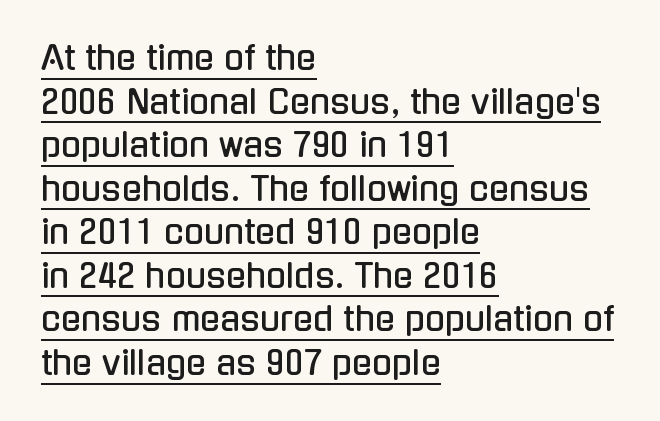
Q: Is the text italic (slanted)? A: No, it is upright.
Q: Is the typeface a serif or a sans-serif typeface? A: Sans-serif.
Q: Is the text underlined? A: Yes.
Q: How is the paragraph aligned? A: Left-aligned.
Q: Is the spacing between letters normal or unusually wide? A: Normal.
Q: Is the spacing between lines tight, normal or loose? A: Normal.
Q: Width (condensed, normal, or wide)? A: Condensed.
Q: Stroke contrast? A: Low.
Q: x-height? A: Medium.
Q: Monospaced? A: No.
